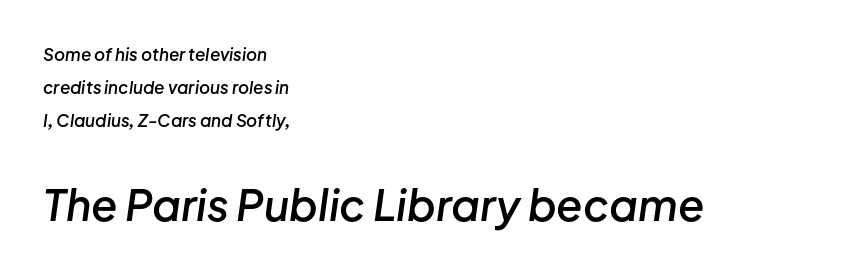
Q: Is the text bold? A: Semi-bold.
Q: Is the text italic (slanted)? A: Yes, it leans right by about 8 degrees.
Q: Is the text underlined? A: No.
Q: How is the paragraph aligned? A: Left-aligned.
Q: Is the spacing between letters normal or unusually wide? A: Normal.
Q: Is the spacing between lines tight, normal or loose? A: Loose.
Q: Which block of text is set in a larger size, the first (top) or the second (bottom)? A: The second (bottom) one.
Q: Width (condensed, normal, or wide)? A: Normal.
Q: Stroke contrast? A: Low.
Q: x-height? A: Medium.
Q: Monospaced? A: No.
